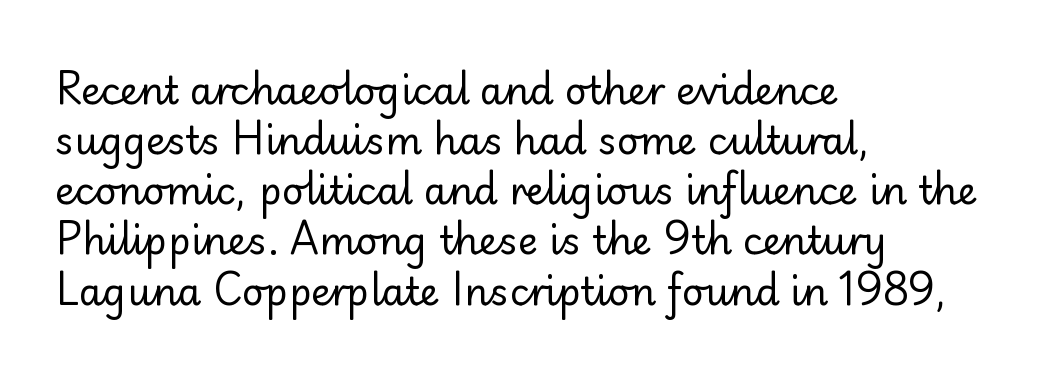
The image shows 38 px regular-weight sans-serif type, upright; set left-aligned, normal line spacing (1.32x), normal letter spacing, not underlined; low stroke contrast and a small x-height.
